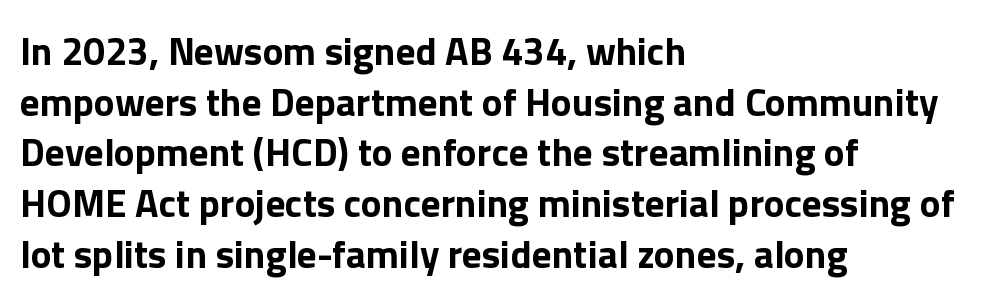
The image shows 39 px bold sans-serif type, upright; set left-aligned, normal line spacing (1.3x), normal letter spacing, not underlined; a medium x-height.
